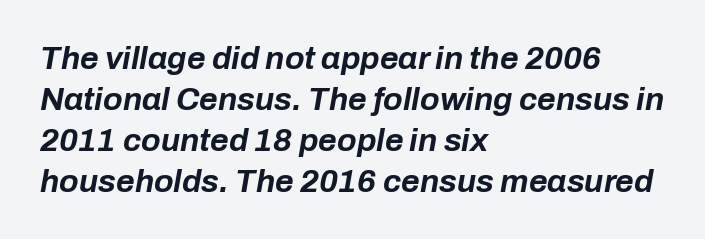
The image shows 32 px bold type, italic (leaning right); set left-aligned, normal line spacing (1.28x), normal letter spacing, not underlined; low stroke contrast and a medium x-height.
